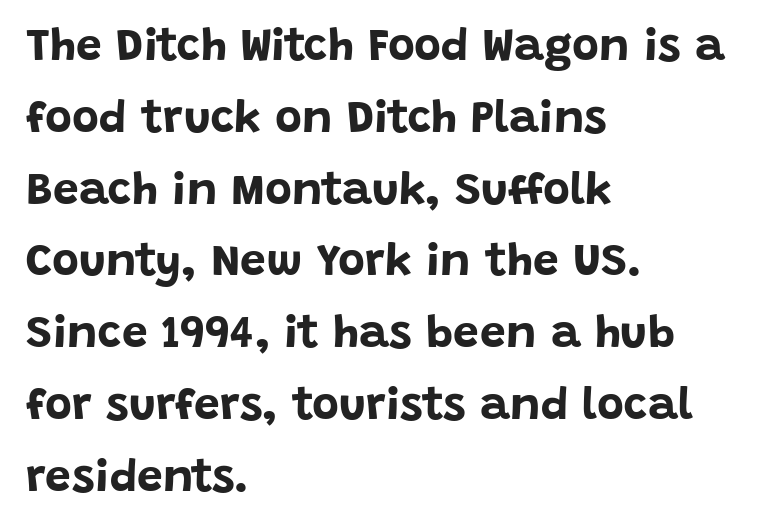
The letters stand upright; this is a roman face. Here the designer chose a conventional face with non-uniform glyph widths. Heavy-handed strokes throughout: this text is bold. Successive baselines arrive at the customary interval. Which margin do the lines hug? The left one — the right edge is uneven.
